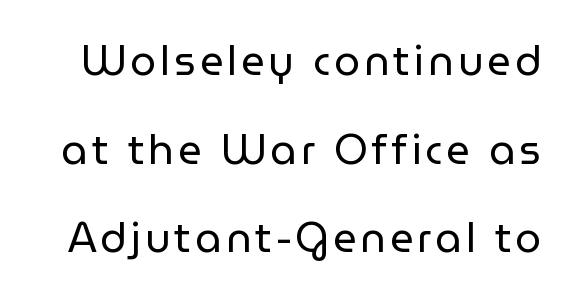
The zone under the glyphs is completely vacant. Reading down the column, the eye jumps a long way to each next line. Weight class: somewhere from thin through regular. Are there feet on the stems? There aren't — it's a sans.
